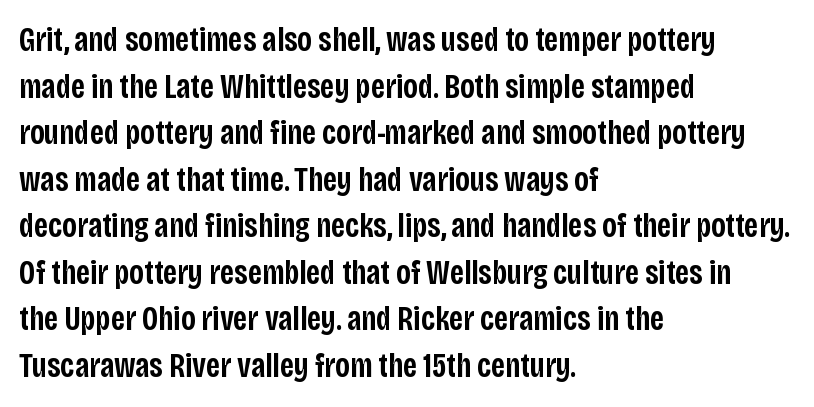
The image shows 34 px semibold, condensed sans-serif type, upright; set left-aligned, normal line spacing (1.37x), normal letter spacing, not underlined; low stroke contrast and a large x-height.
